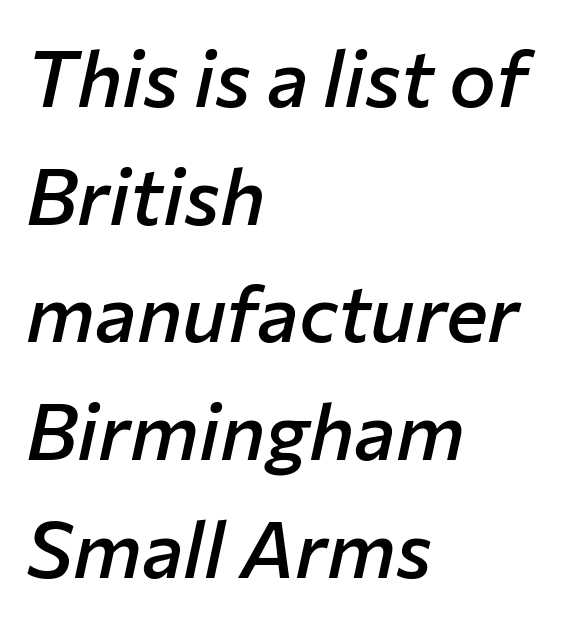
Casual observation: everything's shoved over to the left. The letters are semibold — heavier than regular but short of a full bold. This sample uses plain, unmodified letter spacing. Would a proofreader flag this as italicized? Yes. One glance says typical: line gaps are just what's usual.
